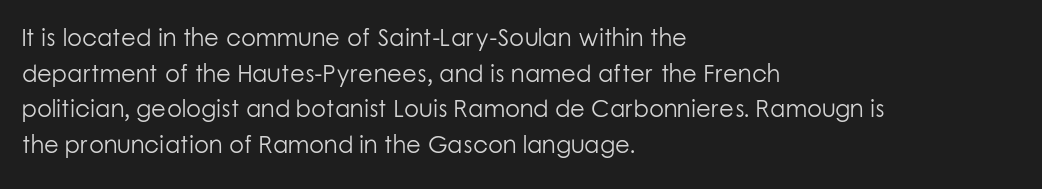
The image shows 24 px text type, upright; set left-aligned, normal line spacing (1.48x), normal letter spacing, not underlined.
